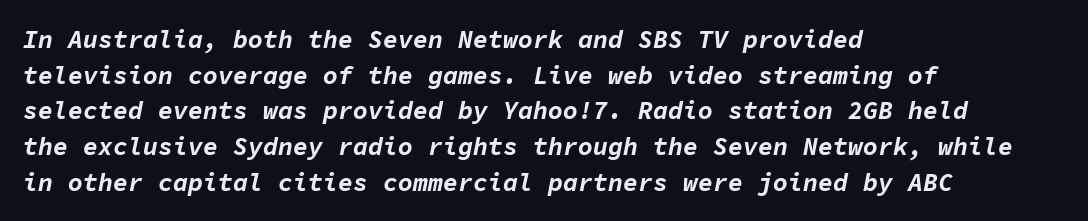
When letters slant like this, we call the style italic. The strip under each line holds only bare page. The characters look thick and weighty, a clear bold. Line beginnings align vertically; line endings do not. Baseline-to-baseline distance is the conventional proportion of letter height. Glyph-to-glyph distance matches everyday printed text.
